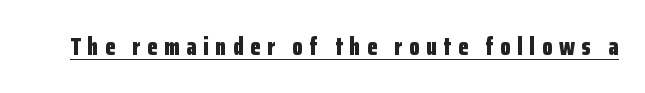
Q: Is the text bold? A: Yes.
Q: Is the text italic (slanted)? A: No, it is upright.
Q: Is the text underlined? A: Yes.
Q: Is the spacing between letters normal or unusually wide? A: Unusually wide.
